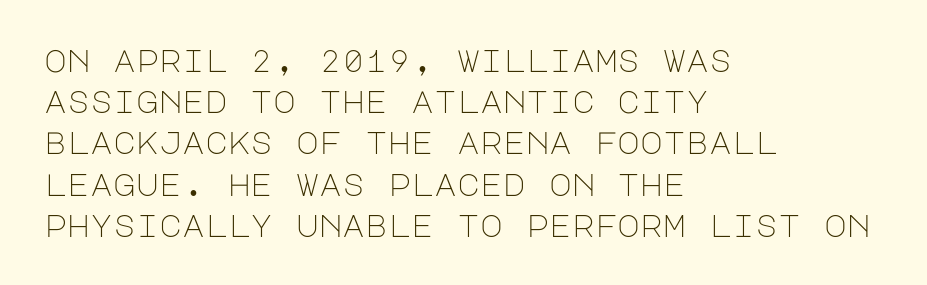
{"serif": "no", "italic": "no", "bold": "no", "weight": "light", "width": "normal", "stroke_contrast": "low", "x_height": "large", "underline": "no", "align": "left", "line_spacing": "normal", "line_spacing_ratio": 1.33, "letter_spacing": "normal", "letter_spacing_em": 0.0, "glyph_px": 31}
